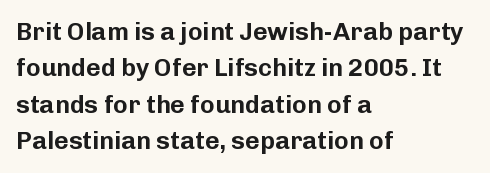
The image shows 25 px text type, upright; set left-aligned, normal line spacing (1.46x), normal letter spacing, not underlined.
